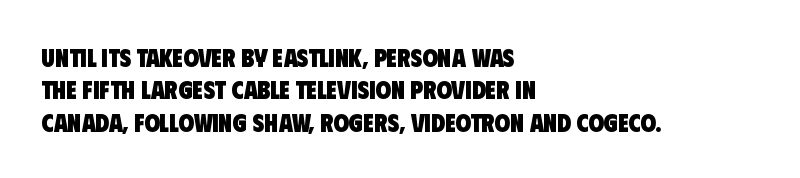
Q: Is the text bold? A: Yes.
Q: Is the text underlined? A: No.
Q: How is the paragraph aligned? A: Left-aligned.
Q: Is the spacing between letters normal or unusually wide? A: Normal.
Q: Is the spacing between lines tight, normal or loose? A: Normal.
